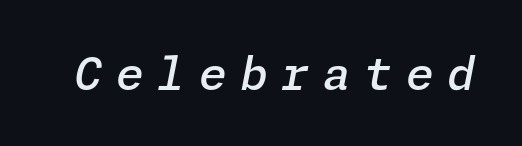
{"italic": "yes", "lean": "right", "slant_degrees": 11, "bold": "semi", "weight": "semibold", "width": "normal", "stroke_contrast": "low", "x_height": "medium", "underline": "no", "letter_spacing": "wide", "letter_spacing_em": 0.3, "glyph_px": 45}
